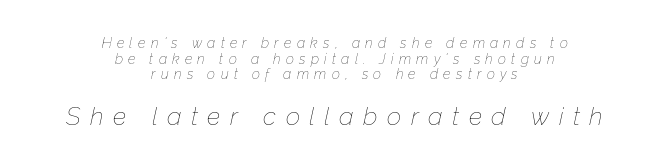
Q: Is the text bold? A: No.
Q: Is the text italic (slanted)? A: Yes, it leans right by about 12 degrees.
Q: Is the text underlined? A: No.
Q: How is the paragraph aligned? A: Centered.
Q: Is the spacing between letters normal or unusually wide? A: Unusually wide.
Q: Is the spacing between lines tight, normal or loose? A: Tight.
Q: Which block of text is set in a larger size, the first (top) or the second (bottom)? A: The second (bottom) one.
